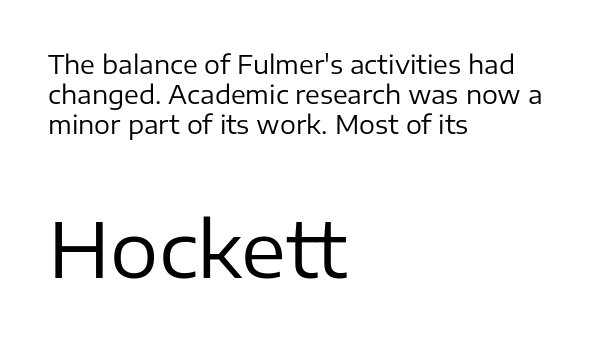
Q: Is the text bold? A: No.
Q: Is the text italic (slanted)? A: No, it is upright.
Q: Is the typeface a serif or a sans-serif typeface? A: Sans-serif.
Q: Is the text underlined? A: No.
Q: How is the paragraph aligned? A: Left-aligned.
Q: Is the spacing between letters normal or unusually wide? A: Normal.
Q: Which block of text is set in a larger size, the first (top) or the second (bottom)? A: The second (bottom) one.
Q: Width (condensed, normal, or wide)? A: Normal.
Q: Stroke contrast? A: Low.
Q: x-height? A: Medium.
Q: Monospaced? A: No.
